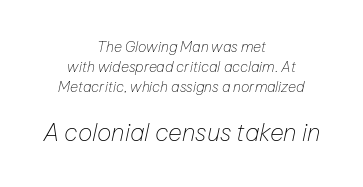
{"italic": "yes", "lean": "right", "slant_degrees": 12, "bold": "no", "underline": "no", "align": "center", "line_spacing": "normal", "line_spacing_ratio": 1.43, "letter_spacing": "normal", "letter_spacing_em": 0.0, "larger_block": "second", "size_ratio": 1.71, "glyph_px": 24}
